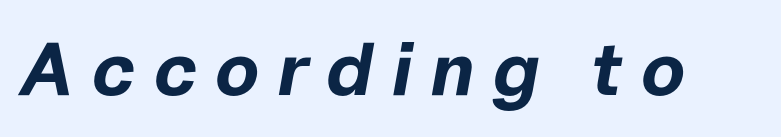
Q: Is the text bold? A: Yes.
Q: Is the text italic (slanted)? A: Yes, it leans right by about 10 degrees.
Q: Is the text underlined? A: No.
Q: Is the spacing between letters normal or unusually wide? A: Unusually wide.
Q: Width (condensed, normal, or wide)? A: Normal.
Q: Stroke contrast? A: Low.
Q: x-height? A: Medium.
Q: Monospaced? A: No.
